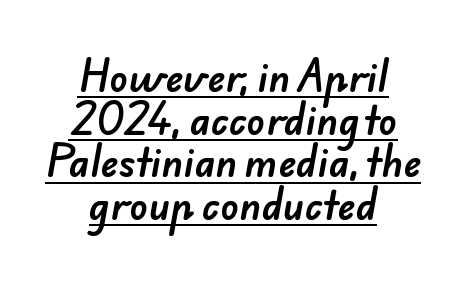
Q: Is the typeface a serif or a sans-serif typeface? A: Sans-serif.
Q: Is the text underlined? A: Yes.
Q: How is the paragraph aligned? A: Centered.
Q: Is the spacing between letters normal or unusually wide? A: Normal.
Q: Is the spacing between lines tight, normal or loose? A: Tight.
Q: Width (condensed, normal, or wide)? A: Normal.
Q: Stroke contrast? A: Low.
Q: x-height? A: Small.
Q: Monospaced? A: No.
